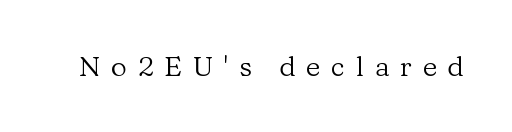
Q: Is the text bold? A: No.
Q: Is the text italic (slanted)? A: No, it is upright.
Q: Is the typeface a serif or a sans-serif typeface? A: Serif.
Q: Is the text underlined? A: No.
Q: Is the spacing between letters normal or unusually wide? A: Unusually wide.
Q: Width (condensed, normal, or wide)? A: Normal.
Q: Stroke contrast? A: Low.
Q: x-height? A: Medium.
Q: Monospaced? A: No.
